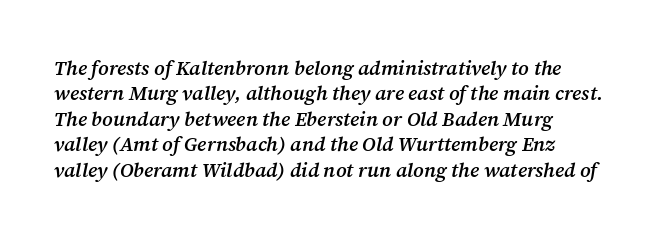
Q: Is the text bold? A: Semi-bold.
Q: Is the text italic (slanted)? A: Yes, it leans right by about 12 degrees.
Q: Is the text underlined? A: No.
Q: Is the spacing between letters normal or unusually wide? A: Normal.
Q: Is the spacing between lines tight, normal or loose? A: Normal.
